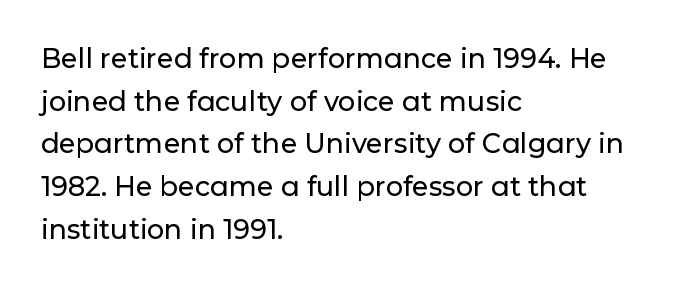
The words here are not underlined. Upright lettering throughout. This rendering leaves character spacing at its baseline value. These lines stack with their left ends in a neat column. Vertical spacing — default.
